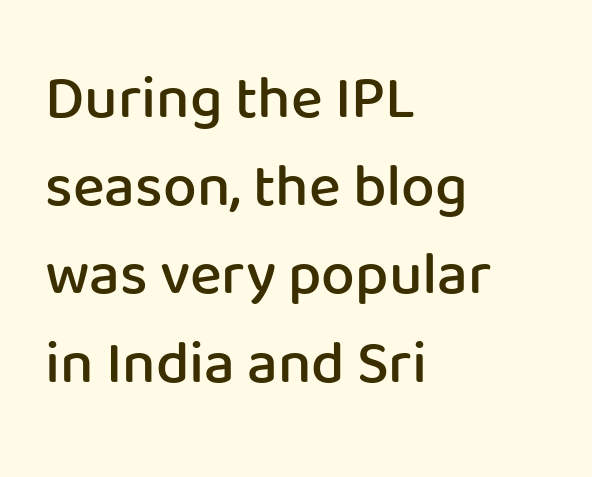
Notice how the stems are strictly vertical — no italics here. Decoration check: the copy has no underline. Serif or sans? Sans — the stroke terminals are bare. Varying glyph widths throughout — classic text-font behaviour. Nobody touched the tracking dial on this one.
